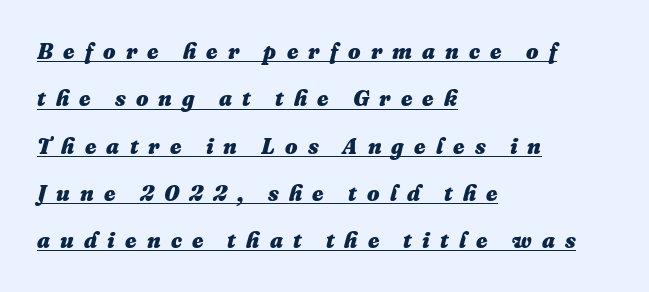
Leftover space on each line is placed entirely after the last word. The rendering inserts visible extra space after every character. Is there an underline? Yes — a line sits under the letters. Heavy-handed strokes throughout: this text is bold. Tall strokes in this sample are angled rather than plumb. Airy leading.
